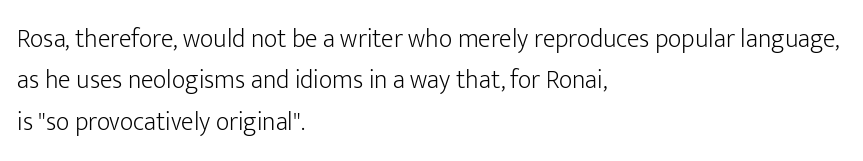
{"italic": "no", "bold": "no", "underline": "no", "align": "left", "line_spacing": "normal", "line_spacing_ratio": 1.59, "letter_spacing": "normal", "letter_spacing_em": 0.0, "glyph_px": 26}
